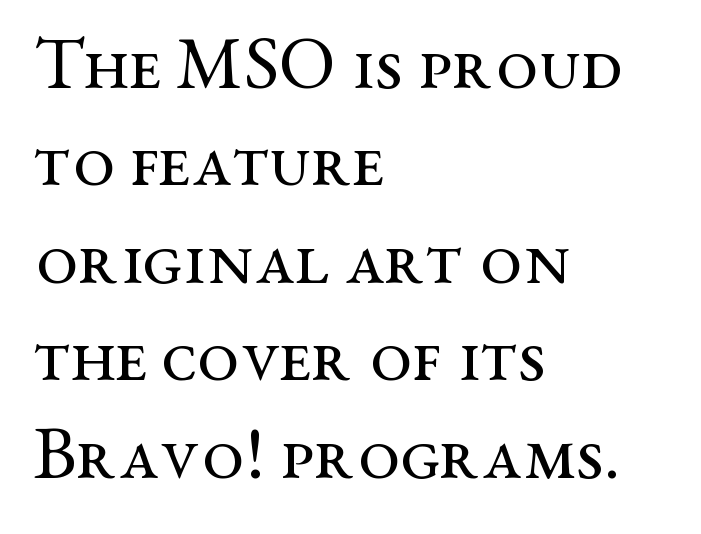
Q: Is the text bold? A: No.
Q: Is the text italic (slanted)? A: No, it is upright.
Q: Is the typeface a serif or a sans-serif typeface? A: Serif.
Q: Is the text underlined? A: No.
Q: How is the paragraph aligned? A: Left-aligned.
Q: Is the spacing between letters normal or unusually wide? A: Normal.
Q: Is the spacing between lines tight, normal or loose? A: Normal.
Q: Width (condensed, normal, or wide)? A: Wide.
Q: Stroke contrast? A: Medium.
Q: x-height? A: Medium.
Q: Monospaced? A: No.
